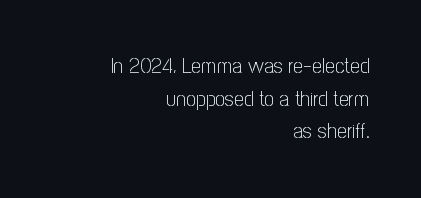
The image shows 22 px text type, upright; set right-aligned, normal line spacing (1.48x), normal letter spacing, not underlined.
